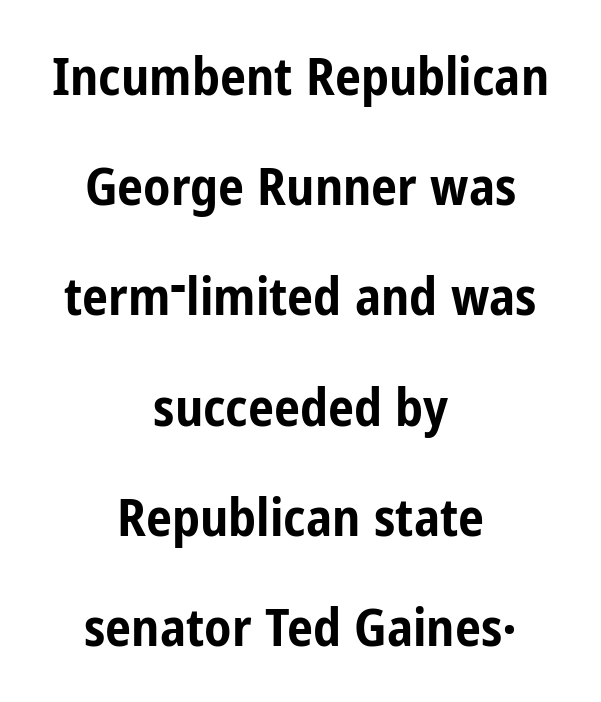
Successive baselines arrive slowly, with a big drop between each. How are the letters spaced? Ordinarily, with no added tracking. Spacing verdict: proportional, widths tailored to each character. This rendering employs a face without finishing strokes, i.e., a sans-serif.
